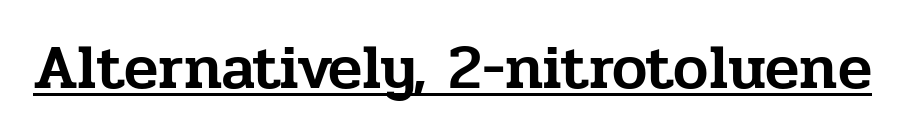
The image shows 63 px serif type, upright; set normal letter spacing, underlined; low stroke contrast and a medium x-height.
